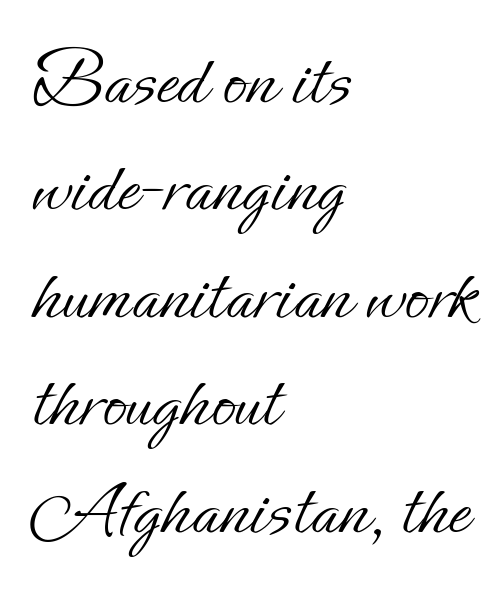
The image shows 79 px light type; set left-aligned, normal line spacing (1.36x), normal letter spacing, not underlined; low stroke contrast and a small x-height.
